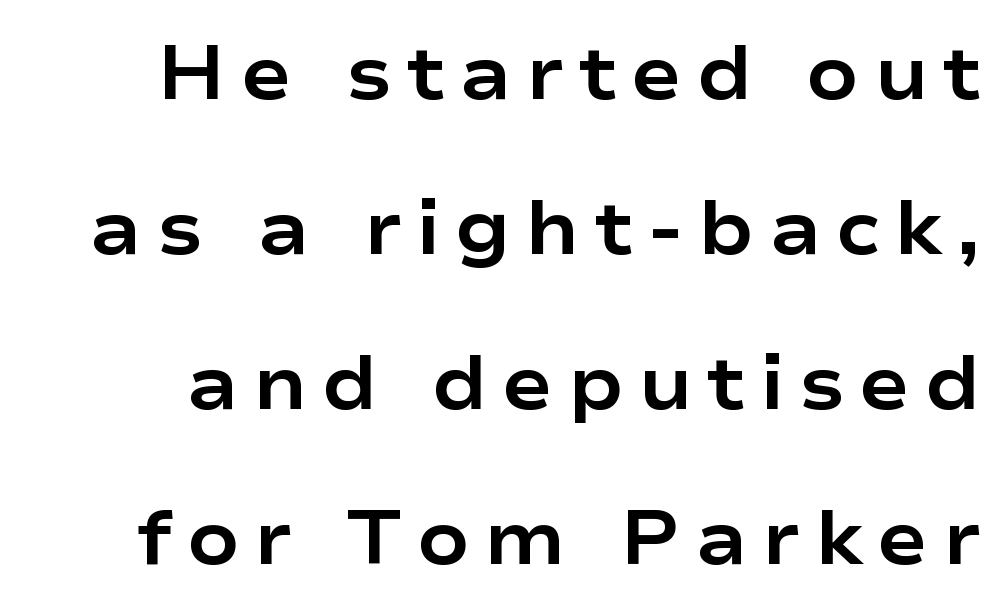
{"serif": "no", "italic": "no", "bold": "yes", "weight": "bold", "width": "wide", "stroke_contrast": "low", "x_height": "medium", "monospaced": "no", "underline": "no", "line_spacing": "loose", "line_spacing_ratio": 2.04, "glyph_px": 76}
